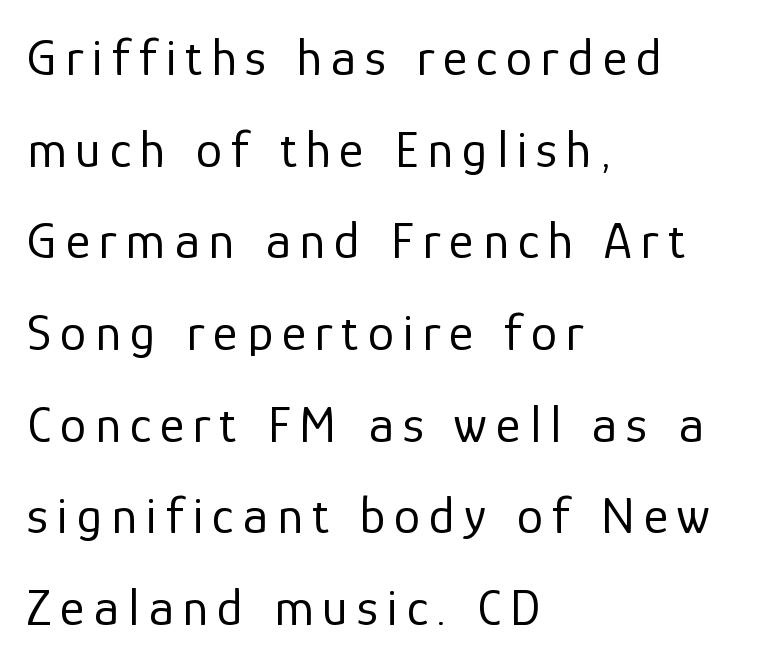
The image shows 53 px regular-weight sans-serif type, upright; set left-aligned, line spacing 1.73x, not underlined; low stroke contrast and a medium x-height.
